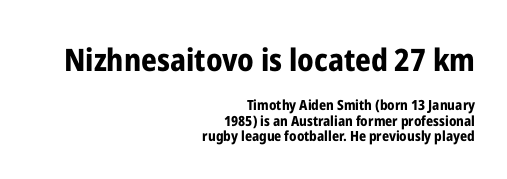
The image shows 31 px bold, condensed sans-serif type, upright; set right-aligned, tight line spacing (1.13x), normal letter spacing, not underlined; the first (top) block is 2.21x larger; low stroke contrast and a medium x-height.
